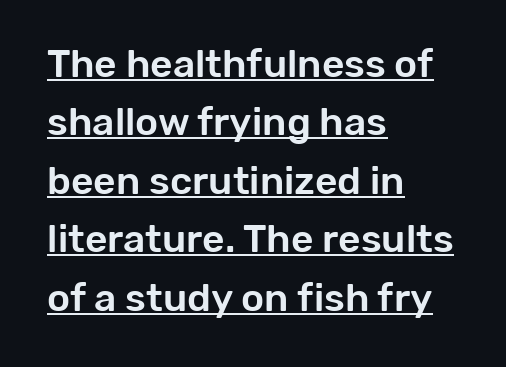
{"serif": "no", "italic": "no", "width": "normal", "stroke_contrast": "low", "x_height": "medium", "monospaced": "no", "underline": "yes", "align": "left", "line_spacing": "normal", "line_spacing_ratio": 1.5, "letter_spacing": "normal", "letter_spacing_em": 0.0, "glyph_px": 39}
